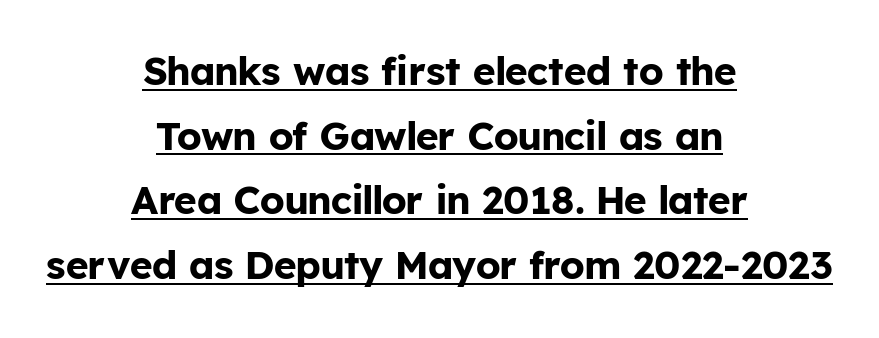
Q: Is the text bold? A: Yes.
Q: Is the text italic (slanted)? A: No, it is upright.
Q: Is the typeface a serif or a sans-serif typeface? A: Sans-serif.
Q: Is the text underlined? A: Yes.
Q: How is the paragraph aligned? A: Centered.
Q: Is the spacing between letters normal or unusually wide? A: Normal.
Q: Is the spacing between lines tight, normal or loose? A: Normal.
Q: Width (condensed, normal, or wide)? A: Normal.
Q: Stroke contrast? A: Low.
Q: x-height? A: Medium.
Q: Monospaced? A: No.
